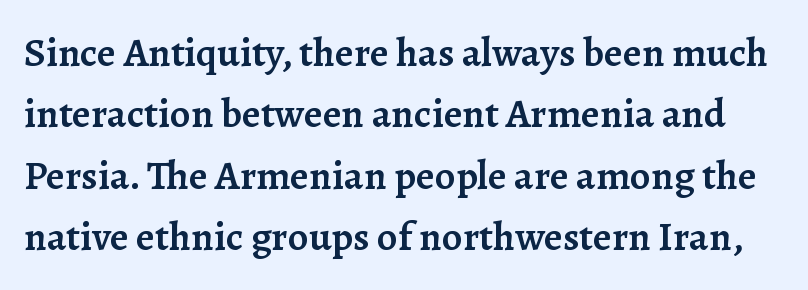
{"serif": "yes", "italic": "no", "bold": "semi", "weight": "semibold", "width": "normal", "stroke_contrast": "low", "x_height": "medium", "monospaced": "no", "underline": "no", "line_spacing": "normal", "line_spacing_ratio": 1.5, "letter_spacing": "normal", "letter_spacing_em": 0.0, "glyph_px": 41}
